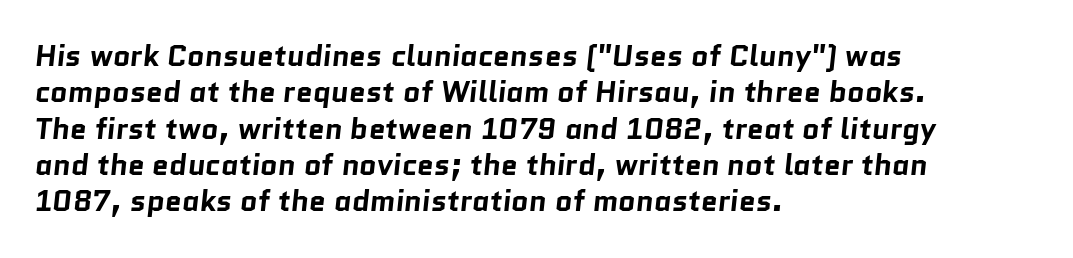
{"serif": "no", "bold": "yes", "weight": "bold", "width": "normal", "stroke_contrast": "low", "x_height": "medium", "monospaced": "no", "underline": "no", "align": "left", "line_spacing_ratio": 1.21, "letter_spacing": "normal", "letter_spacing_em": 0.0, "glyph_px": 30}
